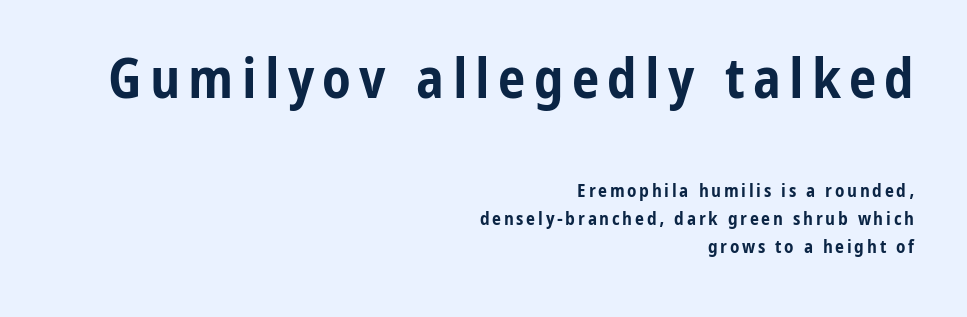
{"serif": "no", "italic": "no", "bold": "yes", "weight": "bold", "width": "condensed", "stroke_contrast": "low", "x_height": "medium", "monospaced": "no", "underline": "no", "align": "right", "line_spacing": "normal", "line_spacing_ratio": 1.55, "larger_block": "first", "size_ratio": 3.06, "glyph_px": 55}
